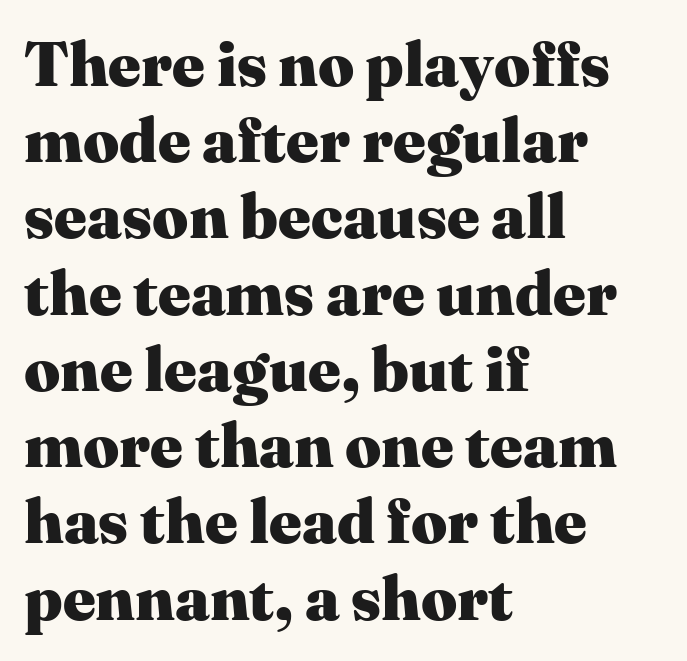
The image shows 63 px heavy serif type, upright; set left-aligned, line spacing 1.21x, normal letter spacing, not underlined; medium stroke contrast and a medium x-height.
